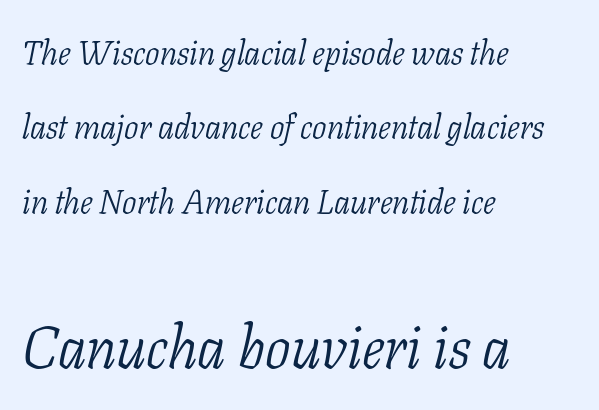
{"serif": "yes", "italic": "yes", "lean": "right", "slant_degrees": 11, "bold": "no", "weight": "light", "width": "condensed", "stroke_contrast": "low", "x_height": "medium", "monospaced": "no", "underline": "no", "align": "left", "line_spacing": "loose", "line_spacing_ratio": 2.19, "letter_spacing": "normal", "letter_spacing_em": 0.0, "larger_block": "second", "size_ratio": 1.76, "glyph_px": 60}
